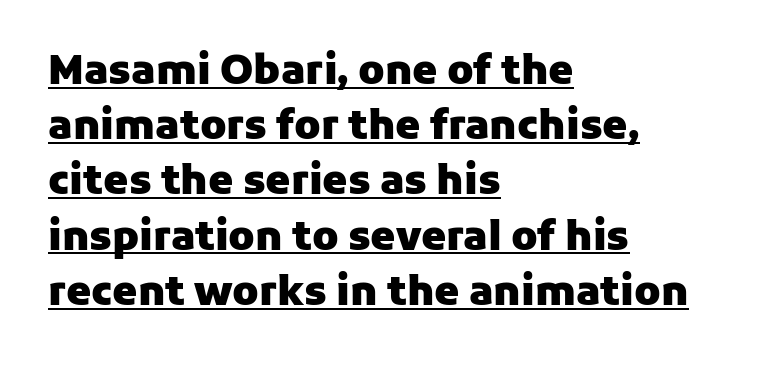
Q: Is the text bold? A: Yes.
Q: Is the text italic (slanted)? A: No, it is upright.
Q: Is the typeface a serif or a sans-serif typeface? A: Sans-serif.
Q: Is the text underlined? A: Yes.
Q: How is the paragraph aligned? A: Left-aligned.
Q: Is the spacing between letters normal or unusually wide? A: Normal.
Q: Is the spacing between lines tight, normal or loose? A: Normal.
Q: Width (condensed, normal, or wide)? A: Normal.
Q: Stroke contrast? A: Low.
Q: x-height? A: Medium.
Q: Monospaced? A: No.
